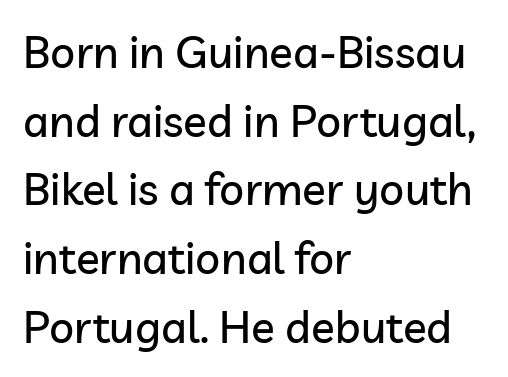
{"serif": "no", "italic": "no", "width": "normal", "stroke_contrast": "low", "x_height": "medium", "monospaced": "no", "underline": "no", "align": "left", "line_spacing": "normal", "line_spacing_ratio": 1.56, "letter_spacing": "normal", "letter_spacing_em": 0.0, "glyph_px": 44}
